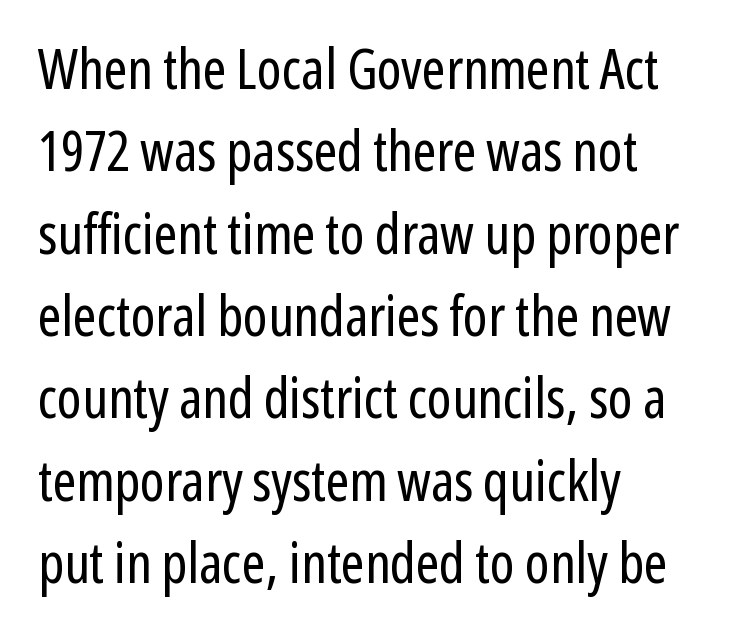
These lines are rendered in a variable-pitch font. Is the block centered? No — it sits flush against the left margin. In terms of letterform style, serifs are entirely absent. The letters stand straight up with perfectly vertical stems.
